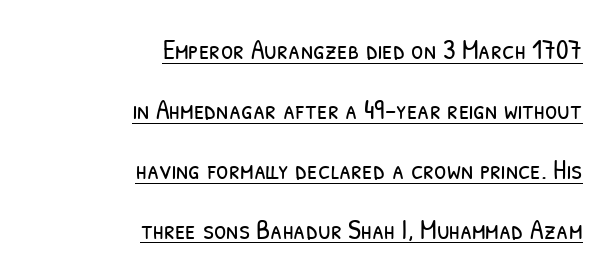
{"serif": "no", "bold": "no", "weight": "light", "width": "condensed", "stroke_contrast": "low", "x_height": "medium", "monospaced": "no", "underline": "yes", "align": "right", "line_spacing": "loose", "line_spacing_ratio": 2.14, "letter_spacing": "normal", "letter_spacing_em": 0.0, "glyph_px": 28}
